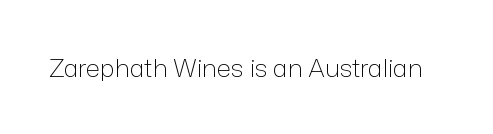
The image shows 25 px text type, upright; set normal letter spacing, not underlined.
